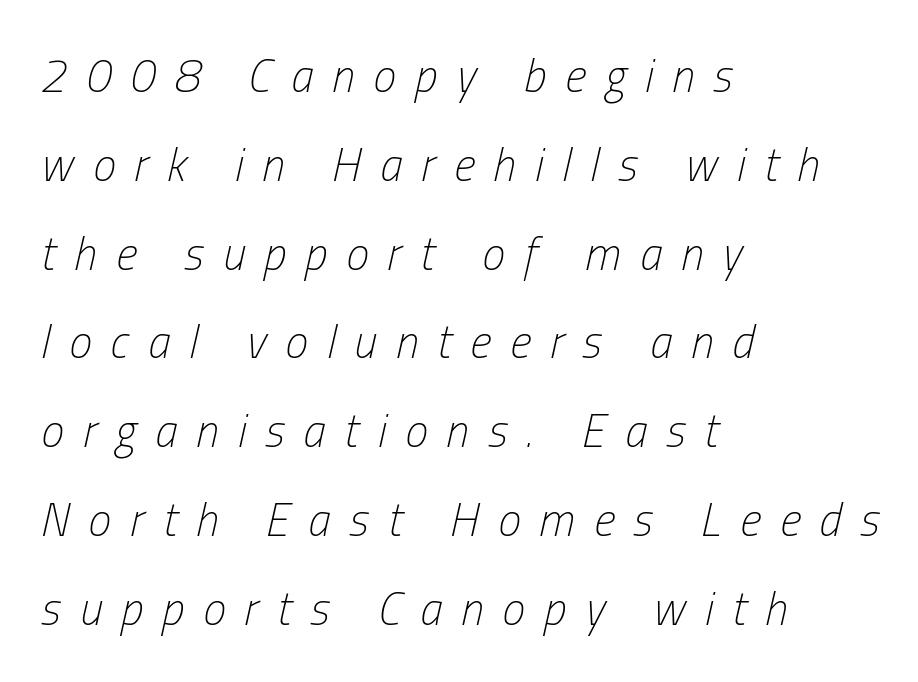
Style check: oblique. This sample is left-justified, so line endings fall wherever the words run out. Tracking here is generous; glyphs stand well apart from one another. Summary of weight: not heavy and not bold. The line-height multiplier appears high, well above default. Rule under the text: the space is simply empty.
